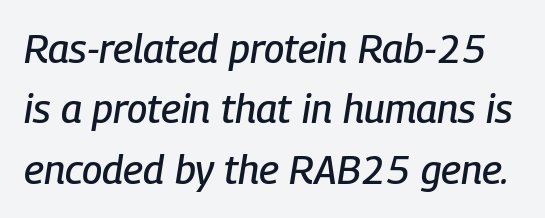
Proportional: the letters do not fall into vertical columns. Look at the tracking — it's just the regular setting, nothing added. The typography opts for an oblique posture over an upright one. A bare baseline throughout the passage. In terms of leading, this rendering sits right in the middle.
